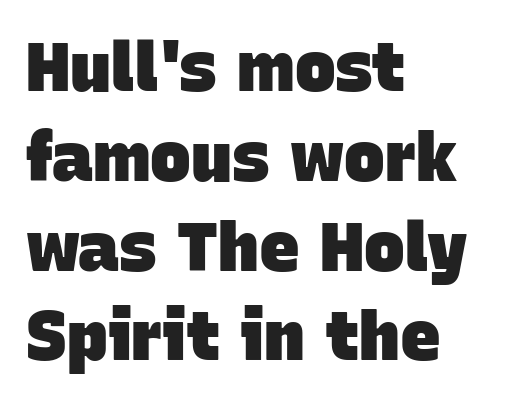
Evenly set lines give the paragraph a standard silhouette. A typesetter would call this proportional, since set widths differ per character. This rendering uses left alignment, leaving the right contour irregular. As a designer I'd log this as weight 700, bold. The passage shown is not underscored anywhere.
